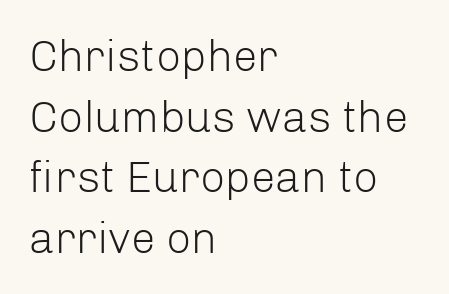
The image shows 44 px light sans-serif type, upright; set left-aligned, normal line spacing (1.38x), normal letter spacing, not underlined; low stroke contrast and a medium x-height.
